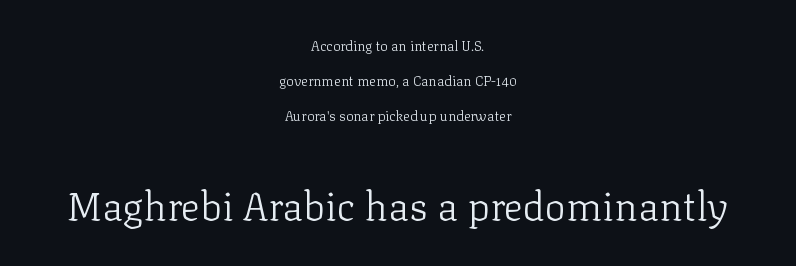
The image shows 40 px light serif type, upright; set centered, loose line spacing (2.5x), normal letter spacing, not underlined; the second (bottom) block is 2.86x larger; low stroke contrast and a medium x-height.
